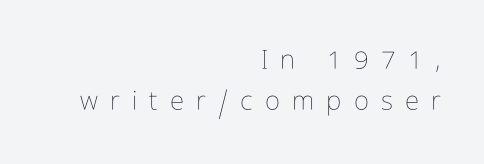
The image shows 26 px text type, upright; set right-aligned, normal line spacing (1.59x), unusually wide letter spacing (+0.47 em), not underlined.
